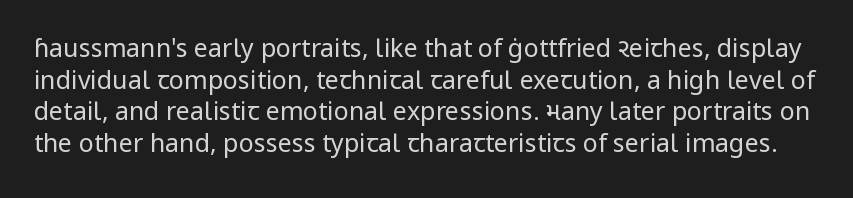
{"italic": "no", "bold": "no", "underline": "no", "line_spacing": "normal", "line_spacing_ratio": 1.27, "letter_spacing": "normal", "letter_spacing_em": 0.0, "glyph_px": 25}
